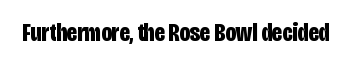
Only glyphs here, with clear space below each row. Rendered with straight, roman letterforms. The glyphs have the mass of a bold cut. Observe the ordinary spacing: letters are neighbours, not strangers.
